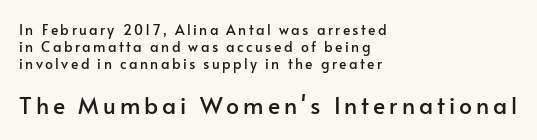
The image shows 23 px text type, upright; set left-aligned, line spacing 1.2x, not underlined; the second (bottom) block is 1.64x larger.
